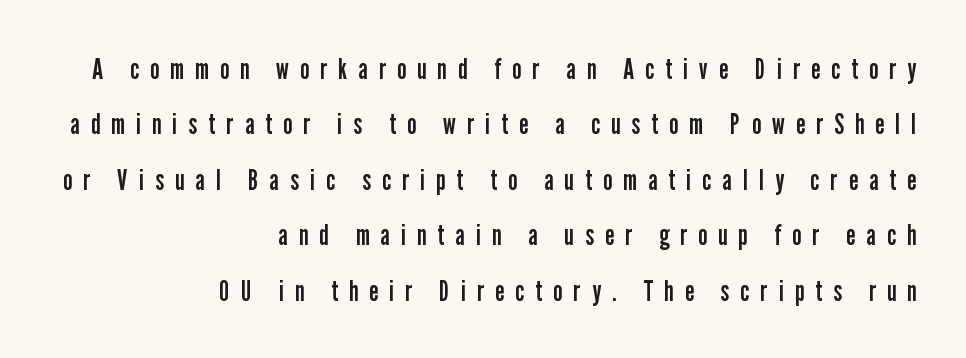
Q: Is the text bold? A: No.
Q: Is the text italic (slanted)? A: No, it is upright.
Q: Is the typeface a serif or a sans-serif typeface? A: Sans-serif.
Q: Is the text underlined? A: No.
Q: How is the paragraph aligned? A: Right-aligned.
Q: Is the spacing between letters normal or unusually wide? A: Unusually wide.
Q: Is the spacing between lines tight, normal or loose? A: Loose.
Q: Width (condensed, normal, or wide)? A: Condensed.
Q: Stroke contrast? A: Low.
Q: x-height? A: Medium.
Q: Monospaced? A: No.
